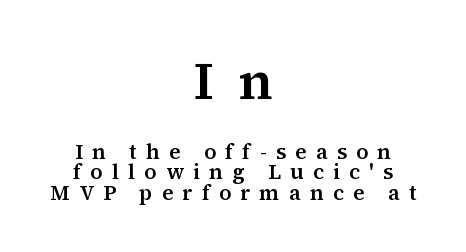
Q: Is the text italic (slanted)? A: No, it is upright.
Q: Is the typeface a serif or a sans-serif typeface? A: Serif.
Q: Is the text underlined? A: No.
Q: How is the paragraph aligned? A: Centered.
Q: Is the spacing between letters normal or unusually wide? A: Unusually wide.
Q: Is the spacing between lines tight, normal or loose? A: Tight.
Q: Which block of text is set in a larger size, the first (top) or the second (bottom)? A: The first (top) one.
Q: Width (condensed, normal, or wide)? A: Normal.
Q: Stroke contrast? A: Medium.
Q: x-height? A: Medium.
Q: Monospaced? A: No.
